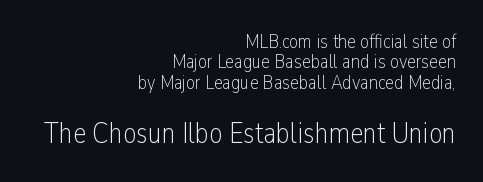
Q: Is the text bold? A: No.
Q: Is the text italic (slanted)? A: No, it is upright.
Q: Is the typeface a serif or a sans-serif typeface? A: Sans-serif.
Q: Is the text underlined? A: No.
Q: How is the paragraph aligned? A: Right-aligned.
Q: Is the spacing between letters normal or unusually wide? A: Normal.
Q: Is the spacing between lines tight, normal or loose? A: Tight.
Q: Which block of text is set in a larger size, the first (top) or the second (bottom)? A: The second (bottom) one.
Q: Width (condensed, normal, or wide)? A: Condensed.
Q: Stroke contrast? A: Low.
Q: x-height? A: Medium.
Q: Monospaced? A: No.
